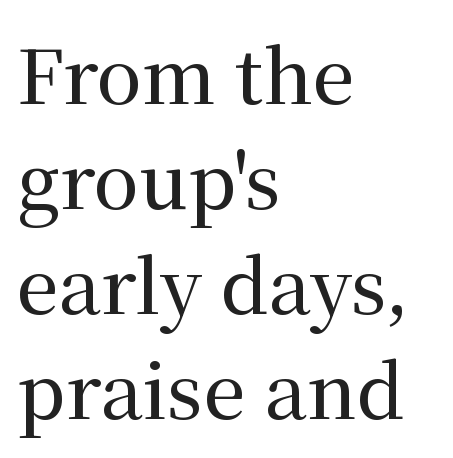
The zone under the glyphs is completely vacant. Does extra space separate the letters? No, they use regular spacing. In terms of letterform style, serifs are clearly present. This sample keeps an unexceptional amount of space between lines. Is the block centered? No — it sits flush against the left margin.
